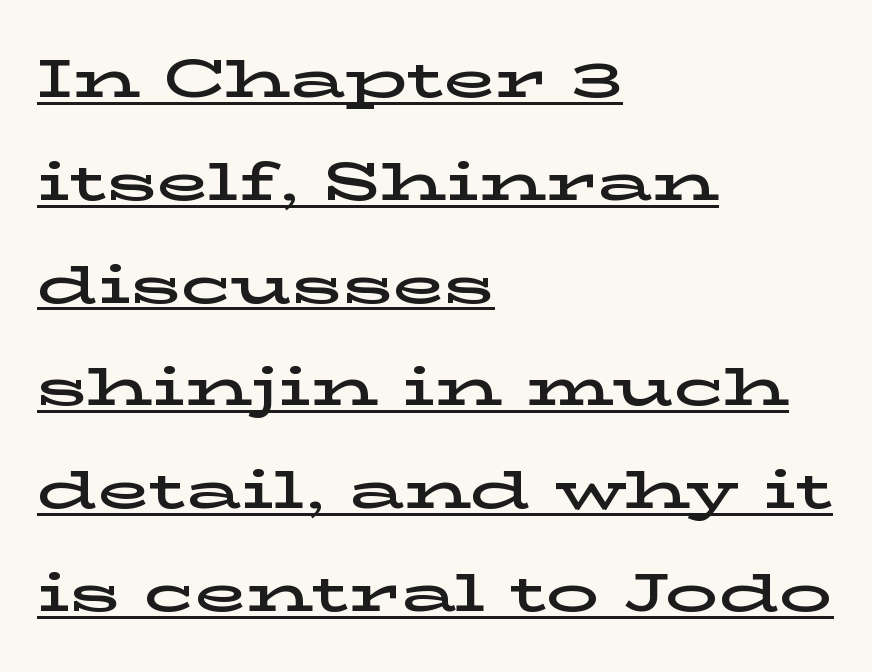
{"serif": "yes", "italic": "no", "width": "wide", "stroke_contrast": "low", "x_height": "medium", "monospaced": "no", "underline": "yes", "align": "left", "line_spacing": "loose", "line_spacing_ratio": 1.94, "letter_spacing": "normal", "letter_spacing_em": 0.0, "glyph_px": 53}
